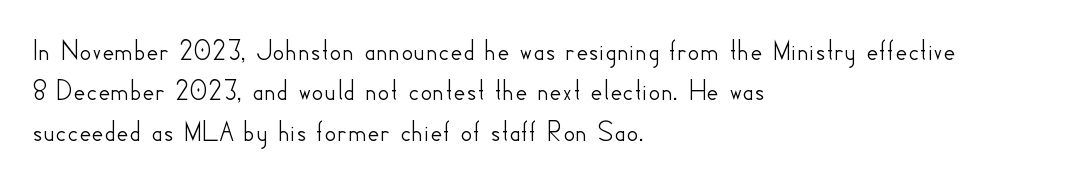
A classic flush-left, rag-right setting is used for this passage. A typesetter would mark this as roman, not italic. This sample uses a sans-serif face. The tracking reads as untouched default to a designer's eye.
